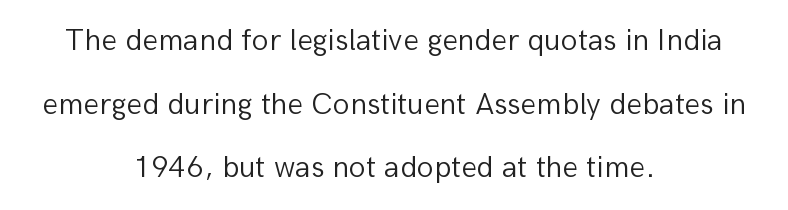
The lines are quadded center. Varying glyph widths throughout — classic text-font behaviour. Check where the strokes stop: nothing finishes them off — pure sans. Lines of text with bare space underneath. Every stem runs plumb, perpendicular to the baseline.
